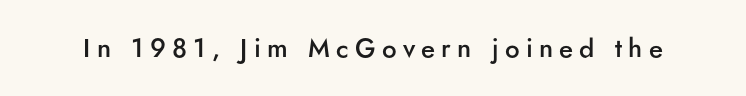
The image shows 26 px text type, upright; set unusually wide letter spacing (+0.24 em), not underlined.
